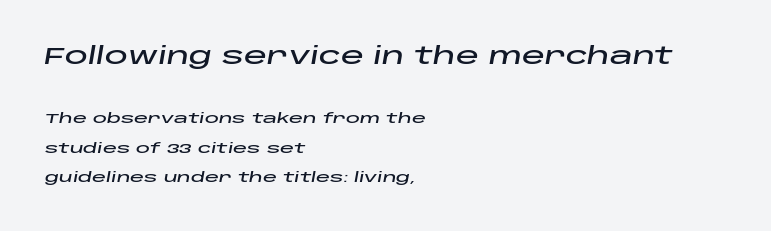
Q: Is the text italic (slanted)? A: Yes, it leans right by about 10 degrees.
Q: Is the text underlined? A: No.
Q: How is the paragraph aligned? A: Left-aligned.
Q: Is the spacing between letters normal or unusually wide? A: Normal.
Q: Is the spacing between lines tight, normal or loose? A: Loose.
Q: Which block of text is set in a larger size, the first (top) or the second (bottom)? A: The first (top) one.
